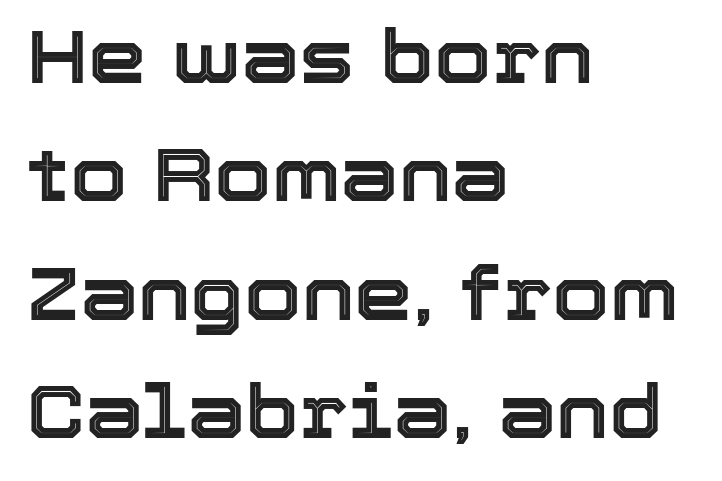
The image shows 74 px text type, upright; set left-aligned, normal line spacing (1.6x), normal letter spacing, not underlined; a medium x-height.
